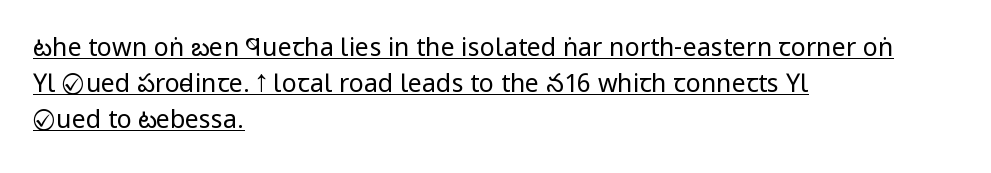
Every stem runs plumb, perpendicular to the baseline. You can see a thin bar hugging the bottom of the glyphs. The rendering keeps characters at their native spacing. A classic flush-left, rag-right setting is used for this passage.
